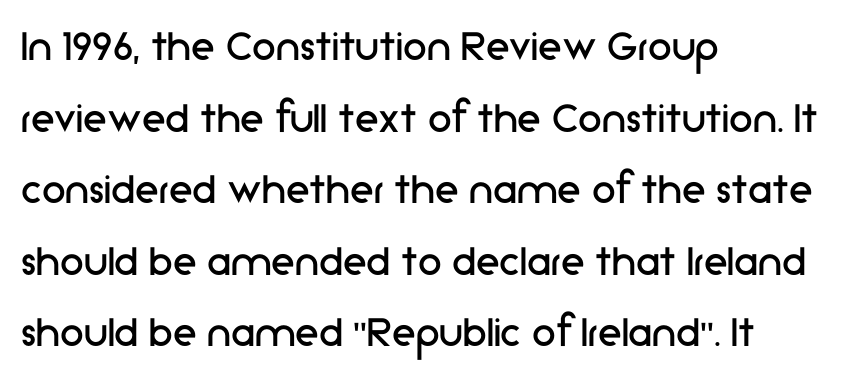
The image shows 48 px regular-weight sans-serif type, upright; set left-aligned, normal line spacing (1.49x), normal letter spacing, not underlined; low stroke contrast and a medium x-height.
